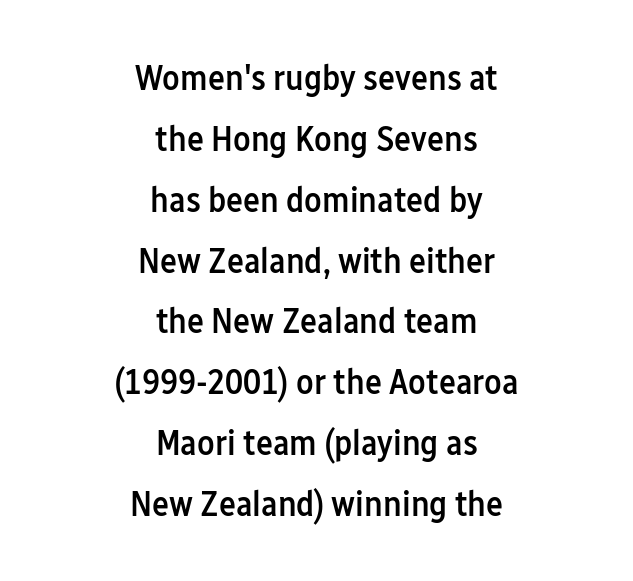
The image shows 36 px semibold, condensed sans-serif type, upright; set centered, normal line spacing (1.69x), normal letter spacing, not underlined; low stroke contrast and a medium x-height.
